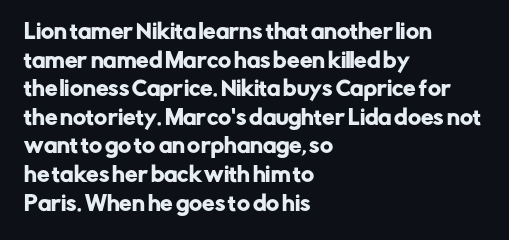
The image shows 20 px text type, upright; set left-aligned, normal line spacing (1.43x), normal letter spacing, not underlined.
